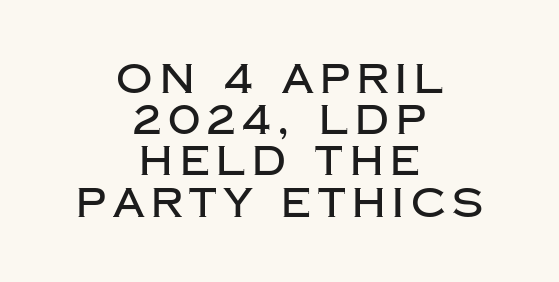
The rendering uses a small line-height, squeezing the rows. If you drew a line through each stem, it would be perfectly vertical. What kind of face is this? One without serifs — a sans. Looks like regular typesetting: each glyph gets only the width it needs. In CSS terms this would be text-align: center.
